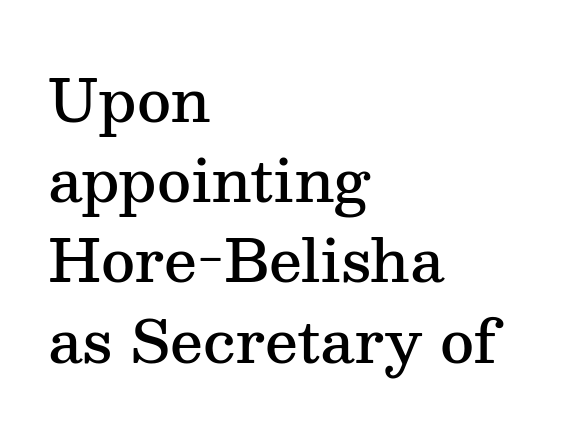
{"serif": "yes", "italic": "no", "bold": "semi", "weight": "semibold", "width": "normal", "stroke_contrast": "medium", "x_height": "medium", "monospaced": "no", "underline": "no", "align": "left", "line_spacing": "normal", "line_spacing_ratio": 1.36, "letter_spacing": "normal", "letter_spacing_em": 0.0, "glyph_px": 59}
